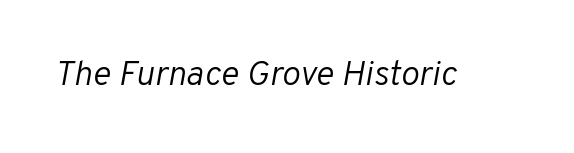
{"italic": "yes", "lean": "right", "slant_degrees": 10, "bold": "no", "weight": "light", "width": "normal", "stroke_contrast": "low", "x_height": "medium", "monospaced": "no", "underline": "no", "letter_spacing": "normal", "letter_spacing_em": 0.0, "glyph_px": 35}
